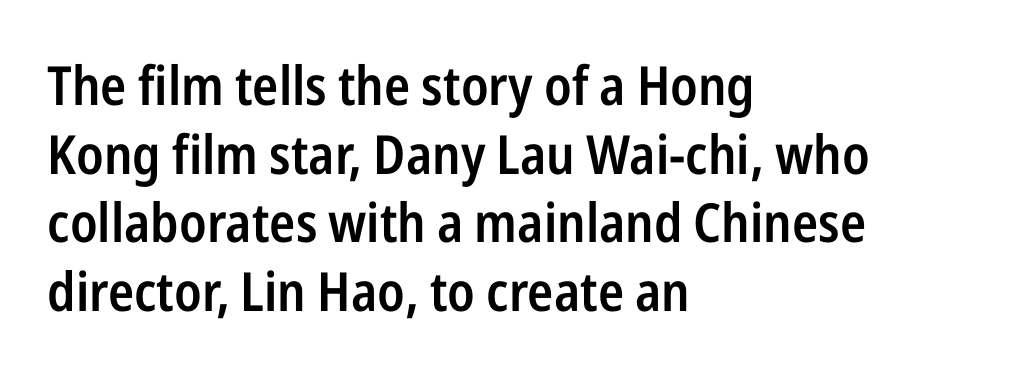
Descender tails drop into unmarked territory. The passage is arranged the way most books set body copy — flush left. There is no visible air inserted between adjacent glyphs. Look at the bottom of the vertical strokes: they stop flat, with no serifs. Notice how the stems are strictly vertical — no italics here. The typesetting leans somewhat heavy: a semibold.
